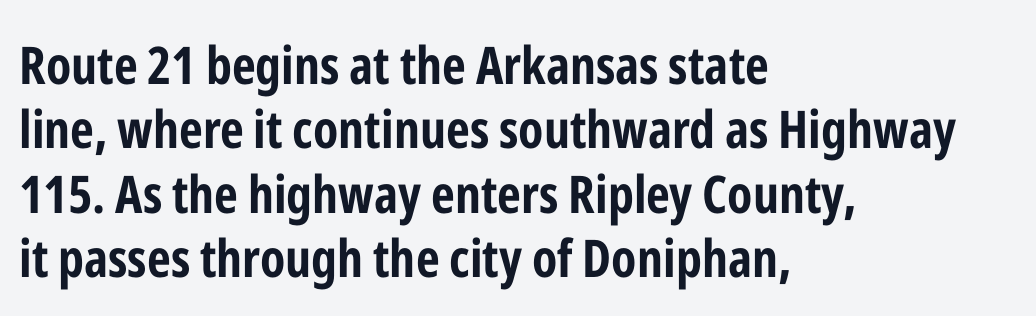
Q: Is the text bold? A: Yes.
Q: Is the text italic (slanted)? A: No, it is upright.
Q: Is the typeface a serif or a sans-serif typeface? A: Sans-serif.
Q: Is the text underlined? A: No.
Q: How is the paragraph aligned? A: Left-aligned.
Q: Is the spacing between letters normal or unusually wide? A: Normal.
Q: Width (condensed, normal, or wide)? A: Condensed.
Q: Stroke contrast? A: Low.
Q: x-height? A: Medium.
Q: Monospaced? A: No.
